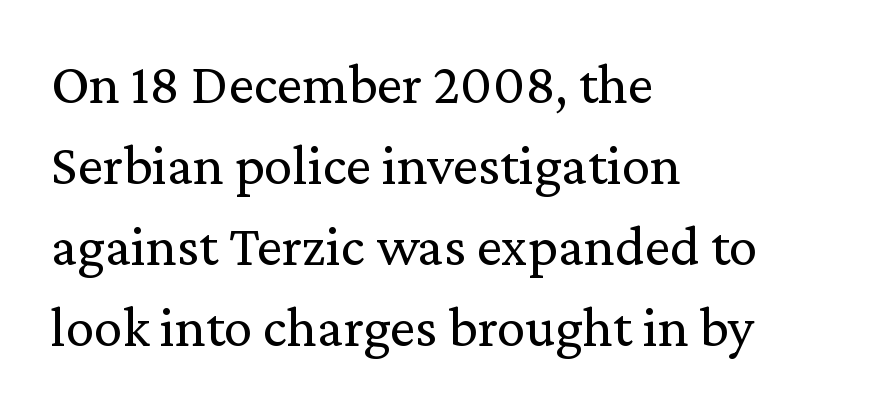
Q: Is the text bold? A: No.
Q: Is the text italic (slanted)? A: No, it is upright.
Q: Is the typeface a serif or a sans-serif typeface? A: Serif.
Q: Is the text underlined? A: No.
Q: How is the paragraph aligned? A: Left-aligned.
Q: Is the spacing between letters normal or unusually wide? A: Normal.
Q: Is the spacing between lines tight, normal or loose? A: Normal.
Q: Width (condensed, normal, or wide)? A: Normal.
Q: Stroke contrast? A: Medium.
Q: x-height? A: Medium.
Q: Monospaced? A: No.
